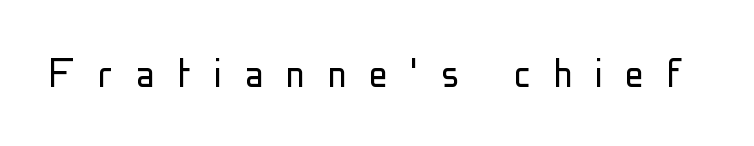
Q: Is the text bold? A: No.
Q: Is the text italic (slanted)? A: No, it is upright.
Q: Is the typeface a serif or a sans-serif typeface? A: Sans-serif.
Q: Is the text underlined? A: No.
Q: Is the spacing between letters normal or unusually wide? A: Unusually wide.
Q: Width (condensed, normal, or wide)? A: Condensed.
Q: Stroke contrast? A: Low.
Q: x-height? A: Medium.
Q: Monospaced? A: No.
